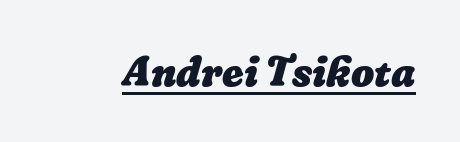
The image shows 41 px heavy type; set normal letter spacing, underlined; low stroke contrast and a medium x-height.
